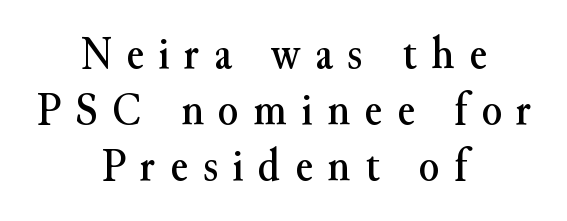
This is serif lettering, the kind often seen in printed books. The specimen reads as upright at a glance. The area under the type is left untouched. Each line is balanced around a shared central axis.
